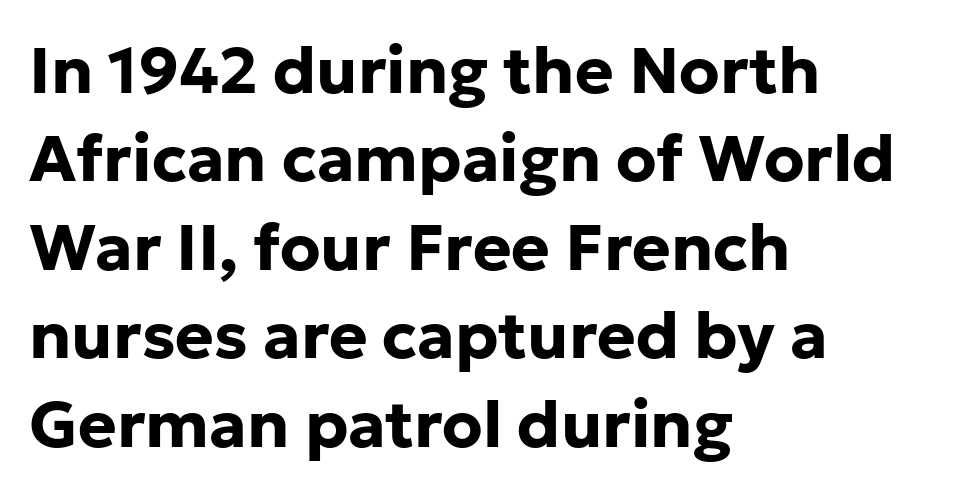
The image shows 65 px bold sans-serif type, upright; set left-aligned, normal line spacing (1.36x), normal letter spacing, not underlined; low stroke contrast and a medium x-height.
